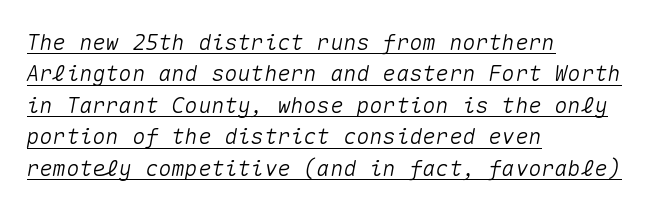
The image shows 22 px text type, italic (leaning right); set left-aligned, normal line spacing (1.43x), normal letter spacing, underlined.
